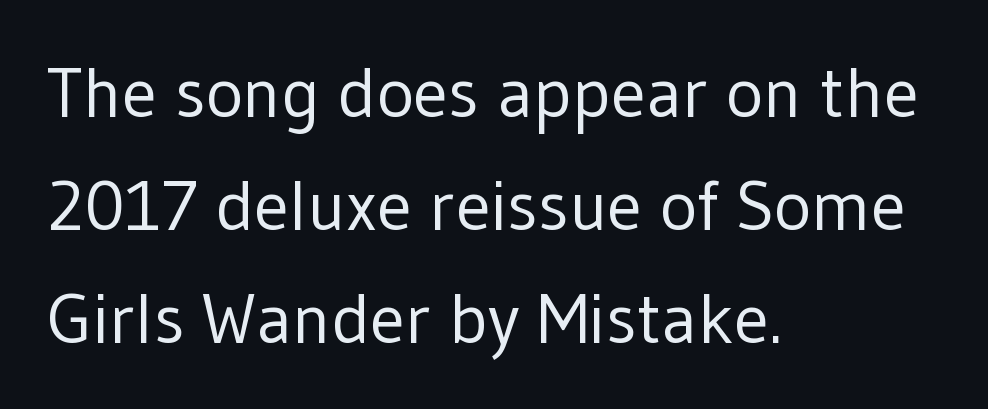
Reading down the block, your eye returns to a fixed left position each line. The letterforms sit shoulder to shoulder at normal distance. This sample uses a sans-serif face. Does the leading feel generous? No, just average. Beneath every word, the page is bare.
